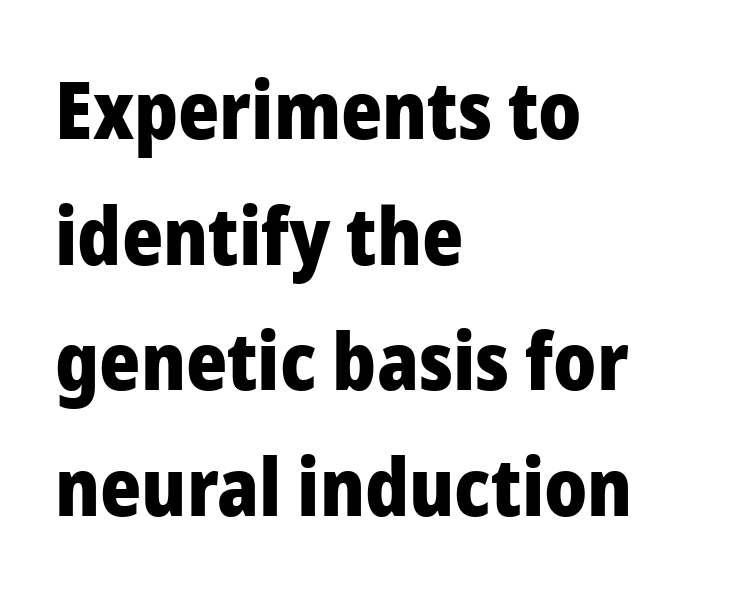
{"serif": "no", "italic": "no", "bold": "yes", "weight": "heavy", "width": "normal", "stroke_contrast": "low", "x_height": "medium", "monospaced": "no", "underline": "no", "align": "left", "line_spacing": "normal", "line_spacing_ratio": 1.59, "letter_spacing": "normal", "letter_spacing_em": 0.0, "glyph_px": 79}
